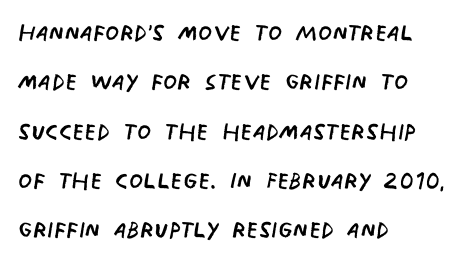
{"serif": "no", "bold": "no", "weight": "regular", "width": "condensed", "stroke_contrast": "low", "x_height": "large", "monospaced": "no", "underline": "no", "align": "left", "line_spacing": "normal", "line_spacing_ratio": 1.54, "letter_spacing": "normal", "letter_spacing_em": 0.0, "glyph_px": 32}
